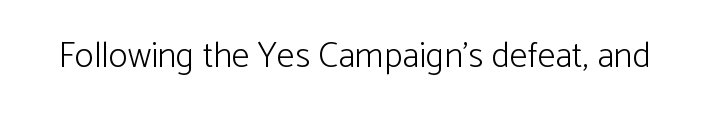
The image shows 36 px light sans-serif type, upright; set normal letter spacing, not underlined; low stroke contrast and a medium x-height.
